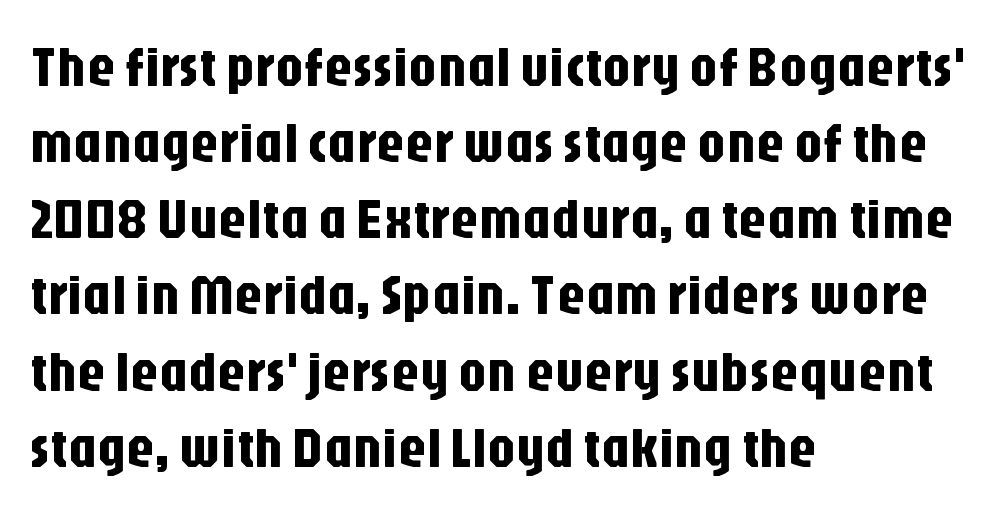
Type style note: lacks serifs. Beneath every word, the page is bare. A classic flush-left, rag-right setting is used for this passage. Every stem runs plumb, perpendicular to the baseline.
